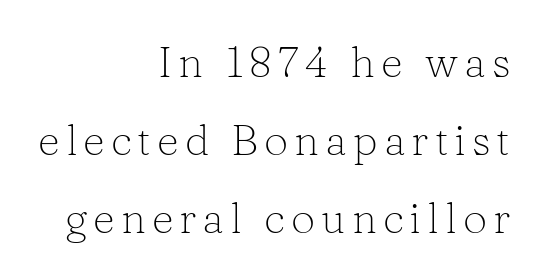
{"serif": "yes", "italic": "no", "bold": "no", "weight": "light", "width": "normal", "stroke_contrast": "low", "x_height": "medium", "monospaced": "no", "underline": "no", "align": "right", "line_spacing_ratio": 1.81, "glyph_px": 43}
